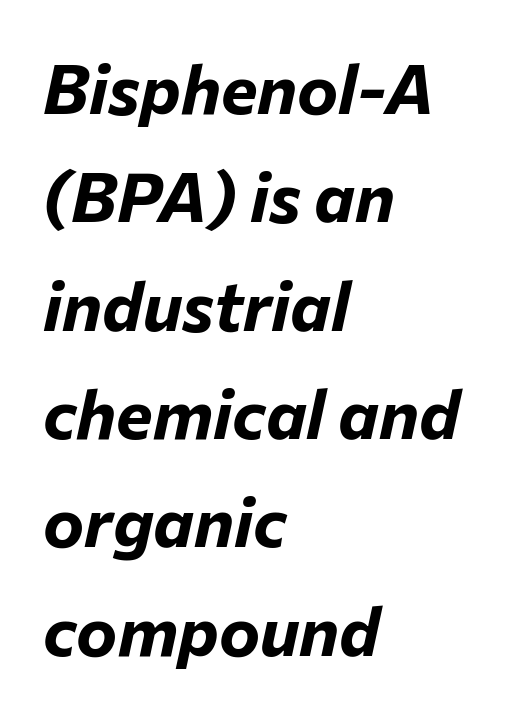
{"italic": "yes", "lean": "right", "slant_degrees": 12, "bold": "yes", "weight": "bold", "width": "normal", "stroke_contrast": "low", "x_height": "medium", "monospaced": "no", "underline": "no", "align": "left", "line_spacing": "normal", "line_spacing_ratio": 1.57, "letter_spacing": "normal", "letter_spacing_em": 0.0, "glyph_px": 69}
